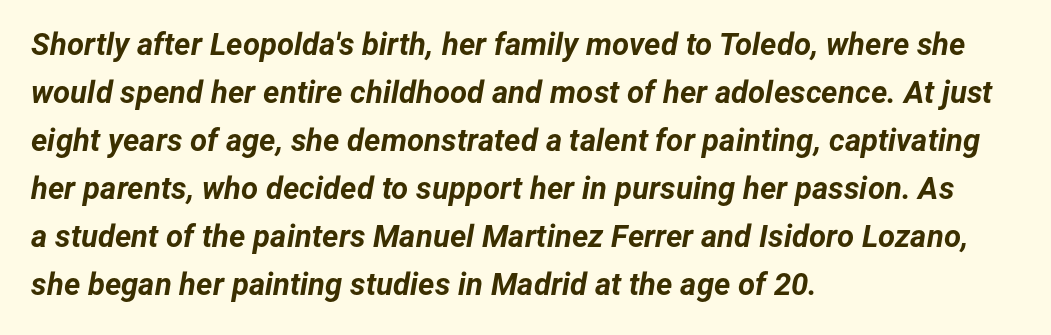
Bare-footed words on every line. The vertical gap from one line to the next is medium. Every letter is thick-stroked: bold, no question. This rendering uses left alignment, leaving the right contour irregular. Short note: letters normally spaced.
